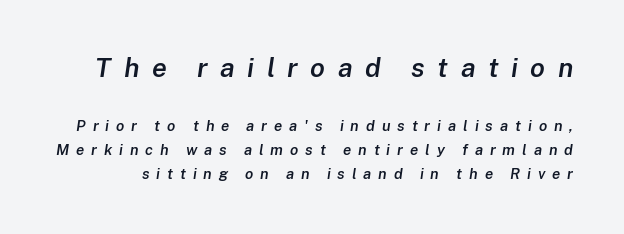
Q: Is the text bold? A: Semi-bold.
Q: Is the text italic (slanted)? A: Yes, it leans right by about 8 degrees.
Q: Is the text underlined? A: No.
Q: Is the spacing between letters normal or unusually wide? A: Unusually wide.
Q: Is the spacing between lines tight, normal or loose? A: Normal.
Q: Which block of text is set in a larger size, the first (top) or the second (bottom)? A: The first (top) one.
